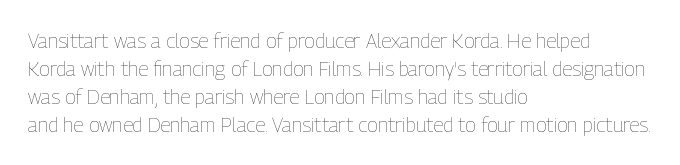
{"italic": "no", "bold": "no", "underline": "no", "align": "left", "line_spacing": "normal", "line_spacing_ratio": 1.4, "letter_spacing": "normal", "letter_spacing_em": 0.0, "glyph_px": 20}
